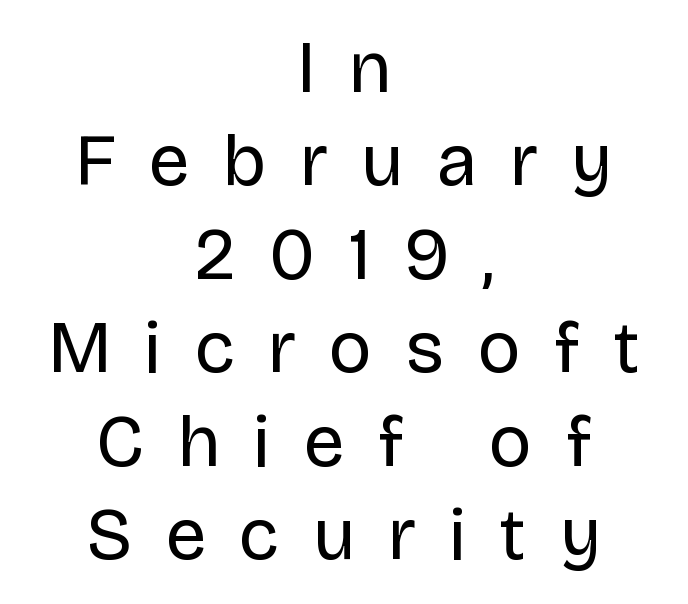
The image shows 73 px regular-weight sans-serif type, upright; set centered, normal line spacing (1.28x), unusually wide letter spacing (+0.46 em), not underlined; low stroke contrast and a large x-height.
